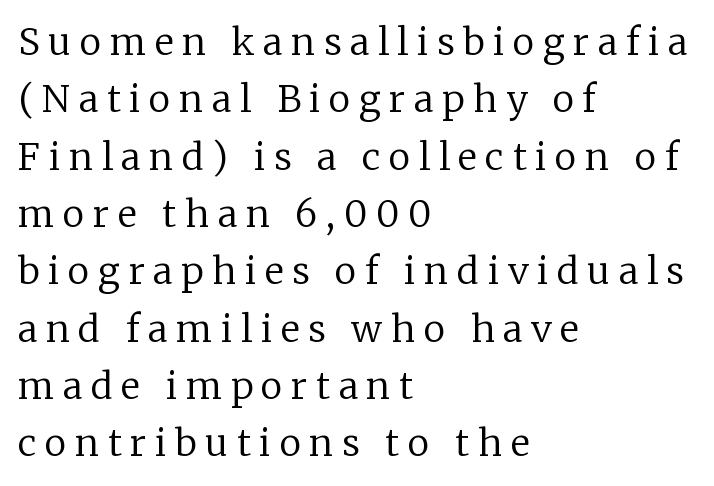
The image shows 37 px regular-weight serif type, upright; set left-aligned, normal line spacing (1.55x), unusually wide letter spacing (+0.23 em), not underlined; low stroke contrast and a medium x-height.
